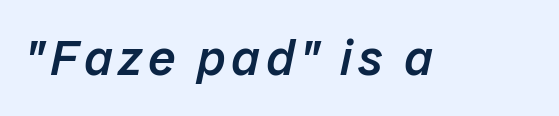
Q: Is the text bold? A: Semi-bold.
Q: Is the text italic (slanted)? A: Yes, it leans right by about 12 degrees.
Q: Is the text underlined? A: No.
Q: Width (condensed, normal, or wide)? A: Normal.
Q: Stroke contrast? A: Low.
Q: x-height? A: Medium.
Q: Monospaced? A: No.
